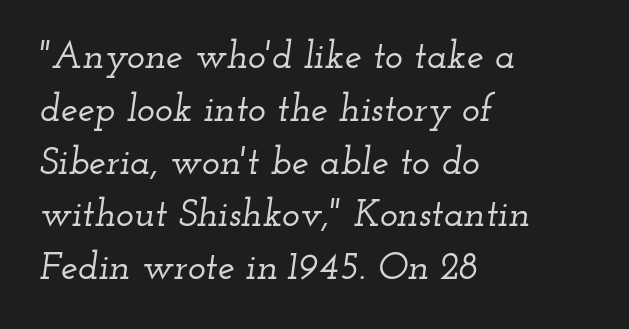
The vertical gap from one line to the next is medium. The ragged edge is on the right, which tells us the setting is flush left. There is no visible air inserted between adjacent glyphs. Think of a printed novel: that variable character pitch is what you see here. Small tapered or slab feet sit at the stroke ends, so this counts as serif. The letters are slanted; this is an italic face.
